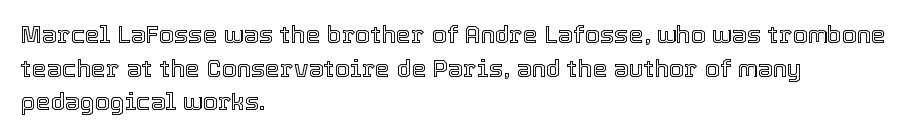
{"italic": "no", "underline": "no", "align": "left", "line_spacing": "normal", "line_spacing_ratio": 1.4, "letter_spacing": "normal", "letter_spacing_em": 0.0, "glyph_px": 24}
